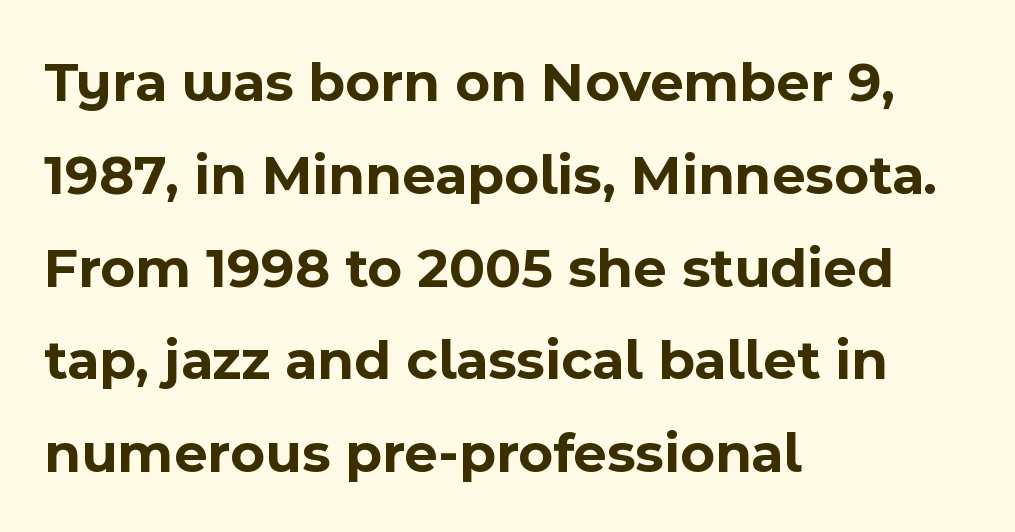
{"serif": "no", "italic": "no", "bold": "yes", "weight": "bold", "width": "normal", "x_height": "medium", "monospaced": "no", "underline": "no", "align": "left", "line_spacing": "normal", "line_spacing_ratio": 1.6, "letter_spacing": "normal", "letter_spacing_em": 0.0, "glyph_px": 58}
